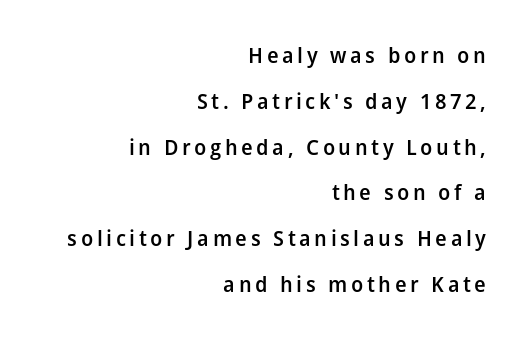
Ordinary non-slanted type is in use. Plain, unruled lines of type. These lines carry some extra weight — a demibold, not a full bold. Right-aligned paragraph, ragged on the left. Regarding leading, the lines here are spaced well apart.
